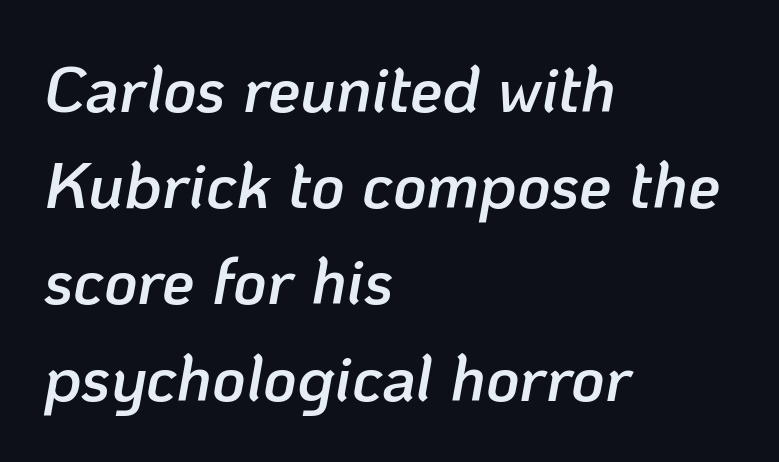
{"italic": "yes", "lean": "right", "slant_degrees": 10, "bold": "semi", "weight": "semibold", "width": "normal", "stroke_contrast": "low", "x_height": "medium", "monospaced": "no", "underline": "no", "align": "left", "line_spacing": "normal", "line_spacing_ratio": 1.48, "letter_spacing": "normal", "letter_spacing_em": 0.0, "glyph_px": 65}
